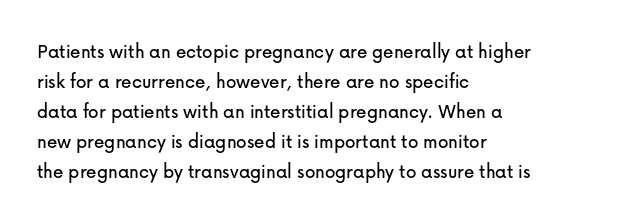
{"italic": "no", "underline": "no", "align": "left", "line_spacing": "normal", "line_spacing_ratio": 1.43, "letter_spacing": "normal", "letter_spacing_em": 0.0, "glyph_px": 21}
